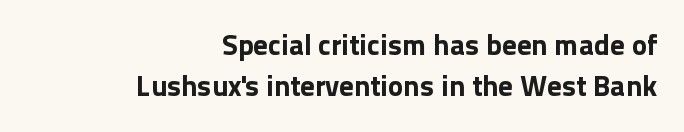
The image shows 29 px bold sans-serif type, upright; set right-aligned, normal line spacing (1.43x), normal letter spacing, not underlined; a medium x-height.
